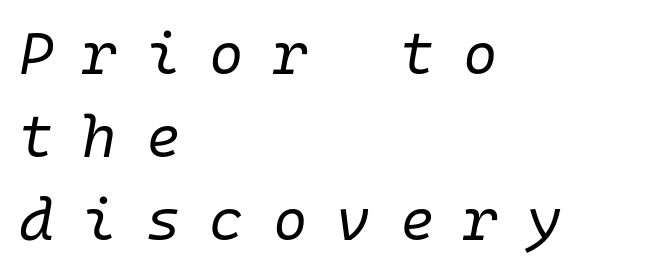
The image shows 59 px regular-weight type, italic (leaning right), monospaced; set left-aligned, normal line spacing (1.41x), unusually wide letter spacing (+0.49 em), not underlined; low stroke contrast and a medium x-height.
